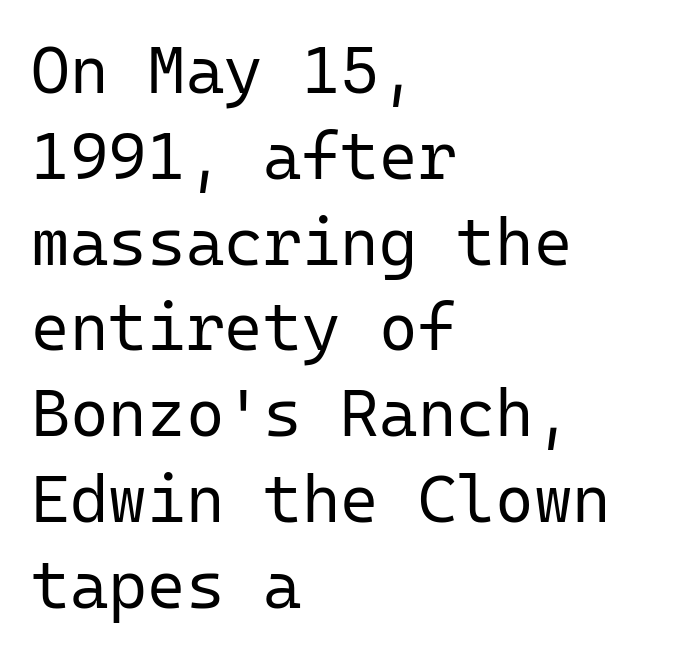
The horizontal fit of the characters is conventional and even. You can tell it's not italic because the verticals are truly vertical. What kind of face is this? One without serifs — a sans. The lines sit at an ordinary, default distance from one another. Visually the block forms a straight wall on the left and a jagged coastline on the right.
